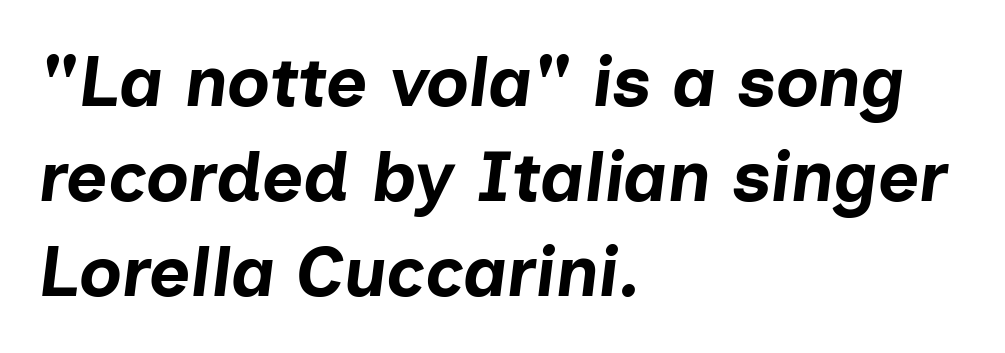
The image shows 71 px bold type, italic (leaning right); set left-aligned, normal line spacing (1.34x), normal letter spacing, not underlined; low stroke contrast and a medium x-height.
